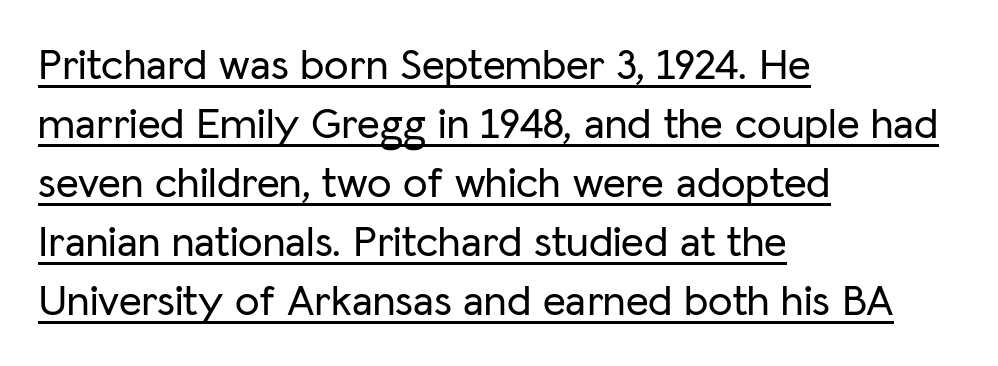
Q: Is the text italic (slanted)? A: No, it is upright.
Q: Is the typeface a serif or a sans-serif typeface? A: Sans-serif.
Q: Is the text underlined? A: Yes.
Q: How is the paragraph aligned? A: Left-aligned.
Q: Is the spacing between letters normal or unusually wide? A: Normal.
Q: Is the spacing between lines tight, normal or loose? A: Normal.
Q: Width (condensed, normal, or wide)? A: Normal.
Q: Stroke contrast? A: Low.
Q: x-height? A: Medium.
Q: Monospaced? A: No.
